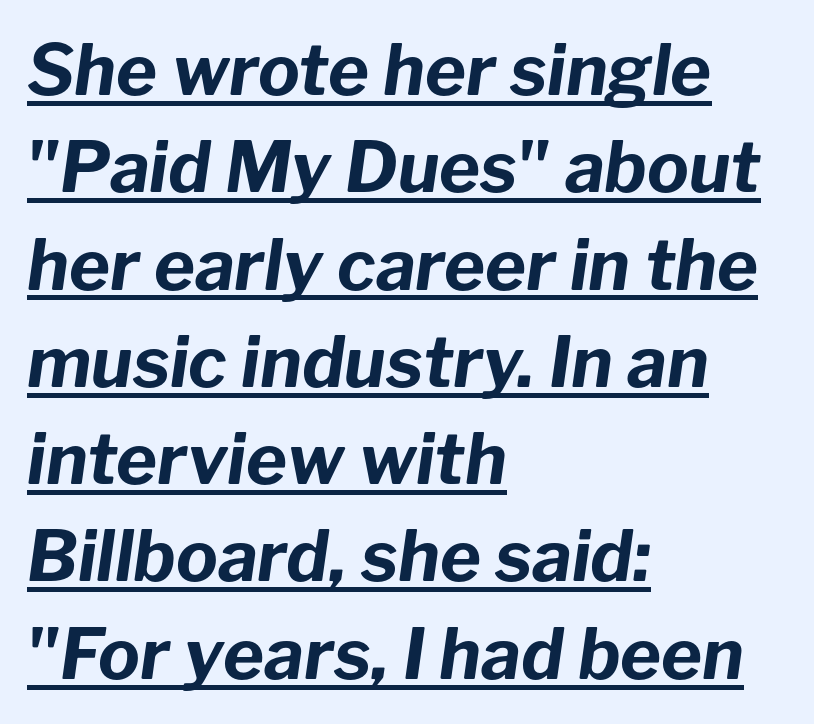
{"italic": "yes", "lean": "right", "slant_degrees": 8, "bold": "yes", "weight": "bold", "width": "normal", "stroke_contrast": "low", "x_height": "medium", "monospaced": "no", "underline": "yes", "align": "left", "line_spacing": "normal", "line_spacing_ratio": 1.39, "letter_spacing": "normal", "letter_spacing_em": 0.0, "glyph_px": 70}
